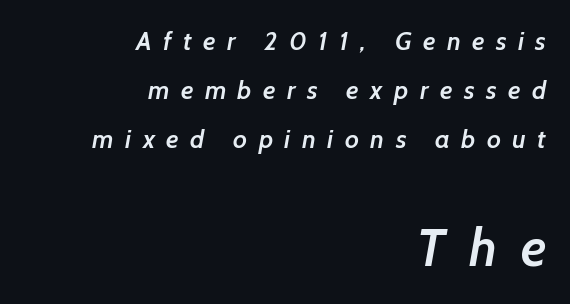
Q: Is the text bold? A: Semi-bold.
Q: Is the typeface a serif or a sans-serif typeface? A: Sans-serif.
Q: Is the text underlined? A: No.
Q: How is the paragraph aligned? A: Right-aligned.
Q: Is the spacing between letters normal or unusually wide? A: Unusually wide.
Q: Which block of text is set in a larger size, the first (top) or the second (bottom)? A: The second (bottom) one.
Q: Width (condensed, normal, or wide)? A: Normal.
Q: Stroke contrast? A: Low.
Q: x-height? A: Medium.
Q: Monospaced? A: No.
